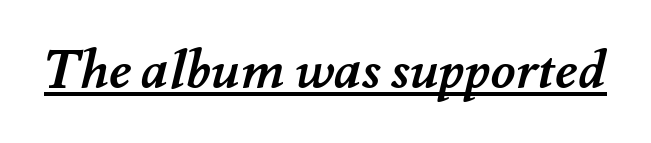
Q: Is the text bold? A: Yes.
Q: Is the text underlined? A: Yes.
Q: Is the spacing between letters normal or unusually wide? A: Normal.
Q: Width (condensed, normal, or wide)? A: Normal.
Q: Stroke contrast? A: Medium.
Q: x-height? A: Small.
Q: Monospaced? A: No.
